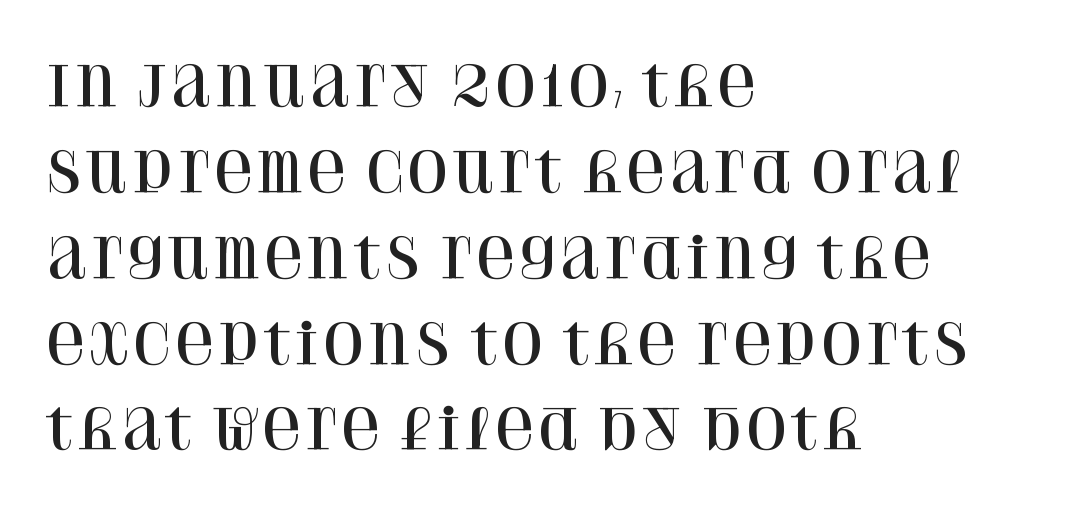
{"serif": "yes", "italic": "no", "width": "normal", "stroke_contrast": "high", "x_height": "large", "monospaced": "no", "underline": "no", "align": "left", "line_spacing": "normal", "line_spacing_ratio": 1.59, "letter_spacing": "normal", "letter_spacing_em": 0.0, "glyph_px": 54}
